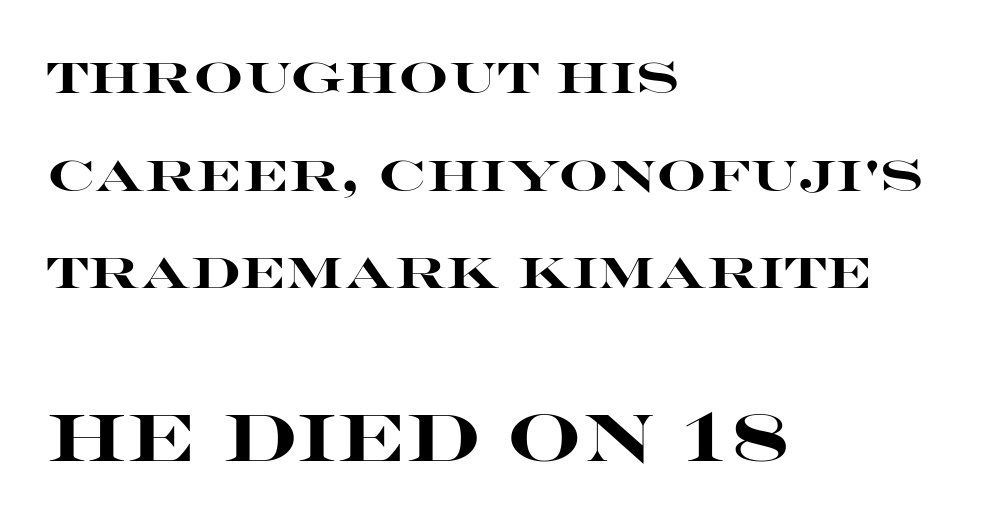
You could call the tracking neutral — neither tight nor loose. A student would notice the bottom passage is typeset larger than what precedes it. Casual observation: everything's shoved over to the left. No word sits above an underline.
